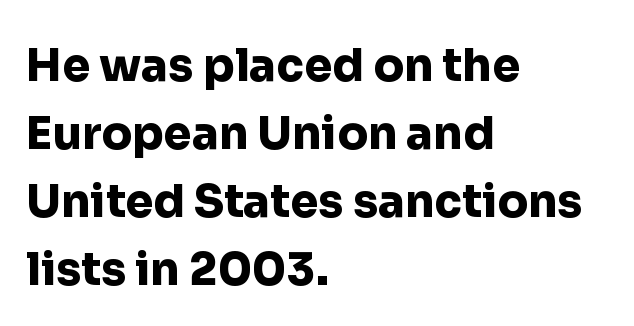
This sample has the flowing, uneven cadence of proportional lettering. Notice how the stems are strictly vertical — no italics here. The text block is weighted toward the left margin, trailing off unevenly rightward. No feet cap the strokes, marking this as sans-serif type. Descender tails drop into unmarked territory.
